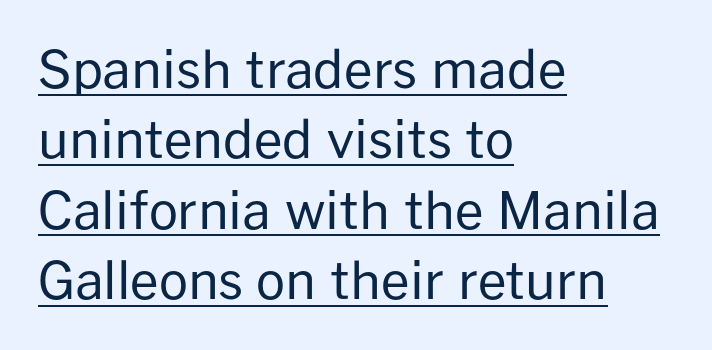
In CSS terms this would be text-align: left. The vertical gap from one line to the next is medium. The characters are drawn with everyday or finer stroke widths. The typeface chosen for these lines omits serifs. What stands out about the letter spacing? Nothing — it is the standard amount.
